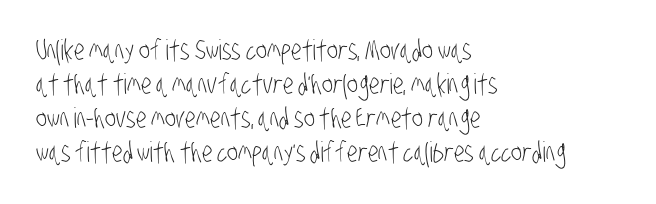
Q: Is the text bold? A: No.
Q: Is the typeface a serif or a sans-serif typeface? A: Sans-serif.
Q: Is the text underlined? A: No.
Q: How is the paragraph aligned? A: Left-aligned.
Q: Is the spacing between letters normal or unusually wide? A: Normal.
Q: Width (condensed, normal, or wide)? A: Condensed.
Q: Stroke contrast? A: Low.
Q: x-height? A: Large.
Q: Monospaced? A: No.
